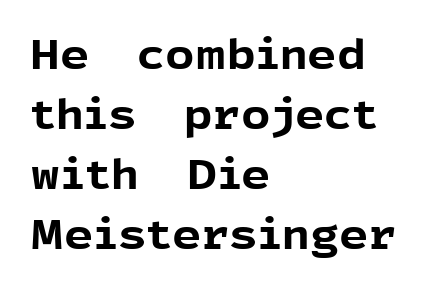
Q: Is the text bold? A: Yes.
Q: Is the text italic (slanted)? A: No, it is upright.
Q: Is the typeface a serif or a sans-serif typeface? A: Sans-serif.
Q: Is the text underlined? A: No.
Q: How is the paragraph aligned? A: Left-aligned.
Q: Is the spacing between letters normal or unusually wide? A: Normal.
Q: Is the spacing between lines tight, normal or loose? A: Normal.
Q: Width (condensed, normal, or wide)? A: Normal.
Q: x-height? A: Medium.
Q: Monospaced? A: No.
